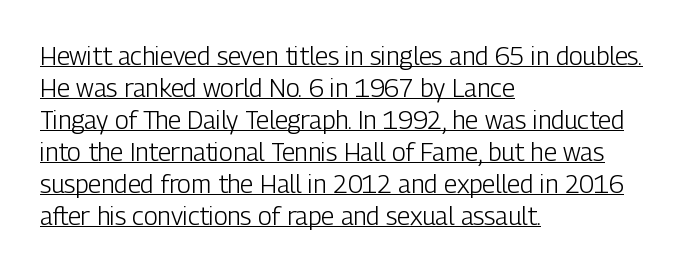
Q: Is the text bold? A: No.
Q: Is the text italic (slanted)? A: No, it is upright.
Q: Is the text underlined? A: Yes.
Q: How is the paragraph aligned? A: Left-aligned.
Q: Is the spacing between letters normal or unusually wide? A: Normal.
Q: Is the spacing between lines tight, normal or loose? A: Normal.
